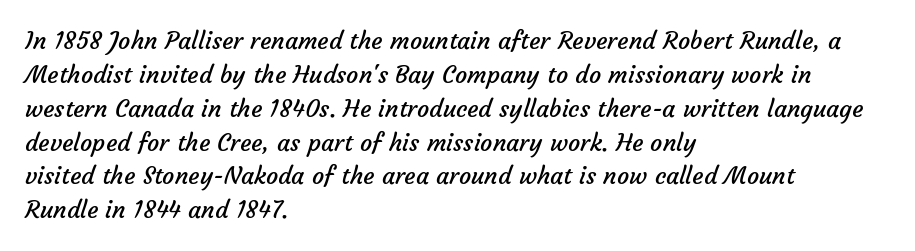
Q: Is the text bold? A: No.
Q: Is the text underlined? A: No.
Q: How is the paragraph aligned? A: Left-aligned.
Q: Is the spacing between letters normal or unusually wide? A: Normal.
Q: Is the spacing between lines tight, normal or loose? A: Normal.
